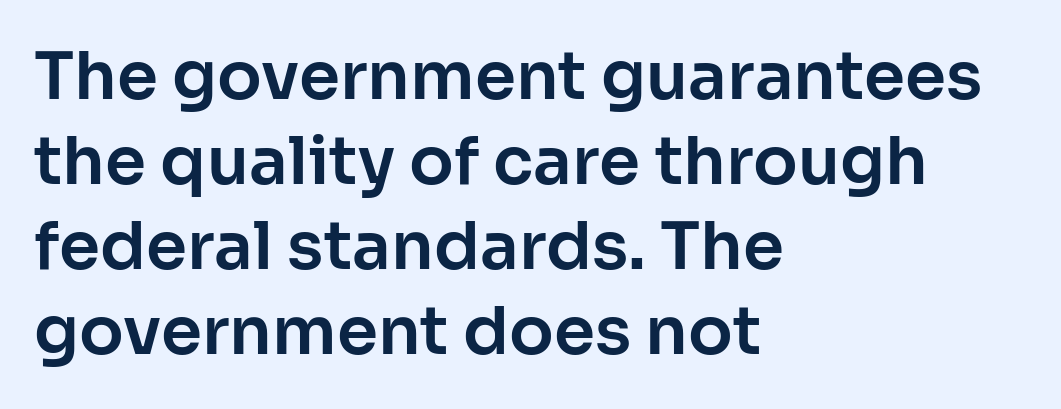
Q: Is the text italic (slanted)? A: No, it is upright.
Q: Is the typeface a serif or a sans-serif typeface? A: Sans-serif.
Q: Is the text underlined? A: No.
Q: How is the paragraph aligned? A: Left-aligned.
Q: Is the spacing between letters normal or unusually wide? A: Normal.
Q: Is the spacing between lines tight, normal or loose? A: Normal.
Q: Width (condensed, normal, or wide)? A: Normal.
Q: Stroke contrast? A: Low.
Q: x-height? A: Medium.
Q: Monospaced? A: No.
